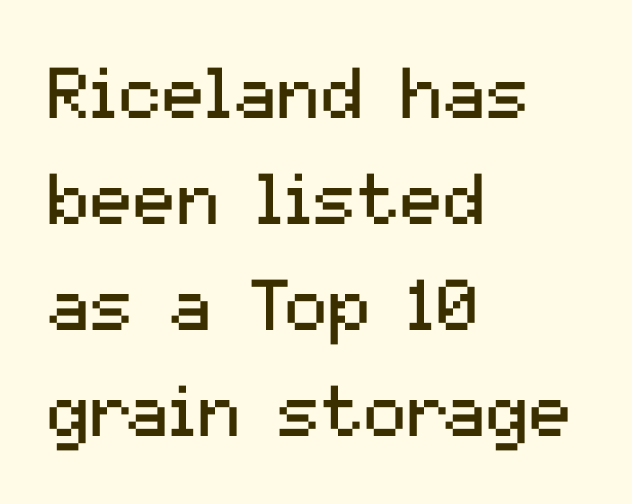
{"serif": "no", "italic": "no", "bold": "no", "weight": "regular", "width": "normal", "stroke_contrast": "medium", "x_height": "medium", "monospaced": "no", "underline": "no", "align": "left", "line_spacing": "normal", "line_spacing_ratio": 1.47, "letter_spacing": "normal", "letter_spacing_em": 0.0, "glyph_px": 72}
